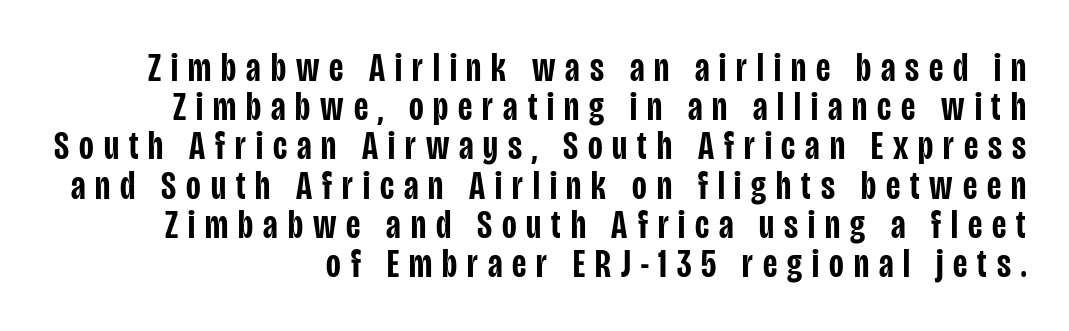
The image shows 40 px semibold, condensed sans-serif type, upright; set right-aligned, tight line spacing (0.98x), unusually wide letter spacing (+0.25 em), not underlined; low stroke contrast and a large x-height.
